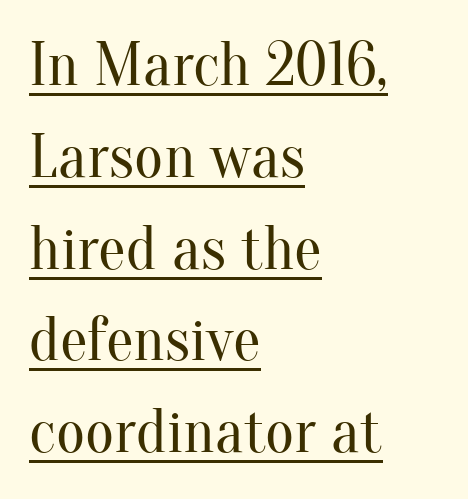
{"serif": "yes", "italic": "no", "bold": "no", "weight": "regular", "width": "normal", "stroke_contrast": "medium", "x_height": "small", "monospaced": "no", "underline": "yes", "align": "left", "line_spacing": "normal", "line_spacing_ratio": 1.48, "letter_spacing": "normal", "letter_spacing_em": 0.0, "glyph_px": 62}
